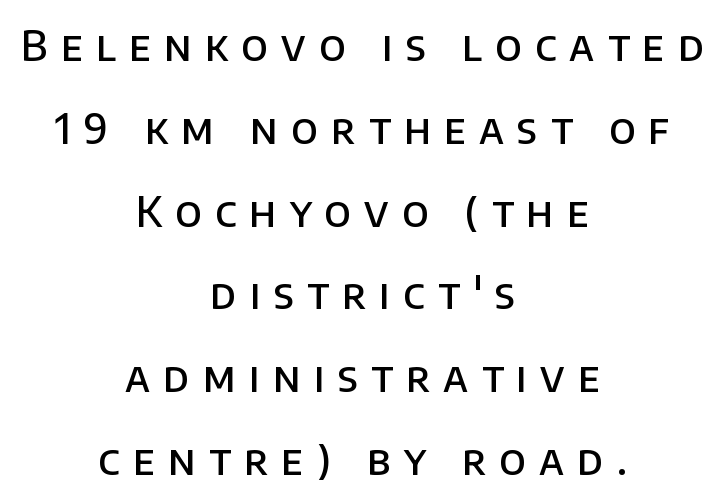
{"serif": "no", "italic": "no", "bold": "semi", "weight": "semibold", "width": "normal", "stroke_contrast": "low", "x_height": "large", "monospaced": "no", "underline": "no", "align": "center", "line_spacing": "loose", "line_spacing_ratio": 2.02, "letter_spacing": "wide", "letter_spacing_em": 0.32, "glyph_px": 41}
